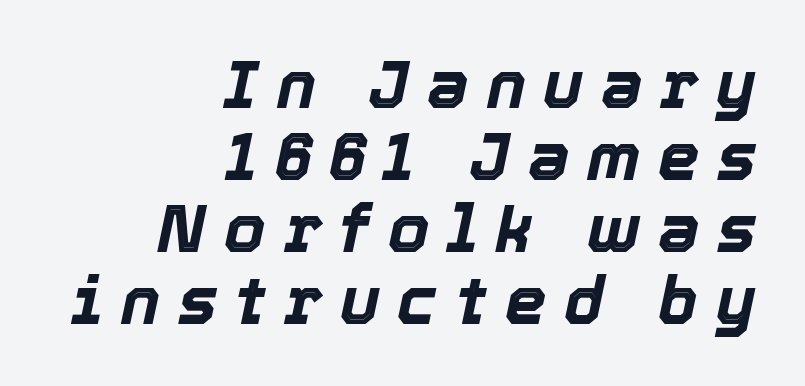
The rendering anchors every line to the right-hand side. Leading is clearly below the norm, producing a dense column. The typography opts for an oblique posture over an upright one. Descender tails drop into unmarked territory. How are the letters spaced? Widely, with obvious added tracking. Bold? Absolutely — the strokes are thick and heavy.
